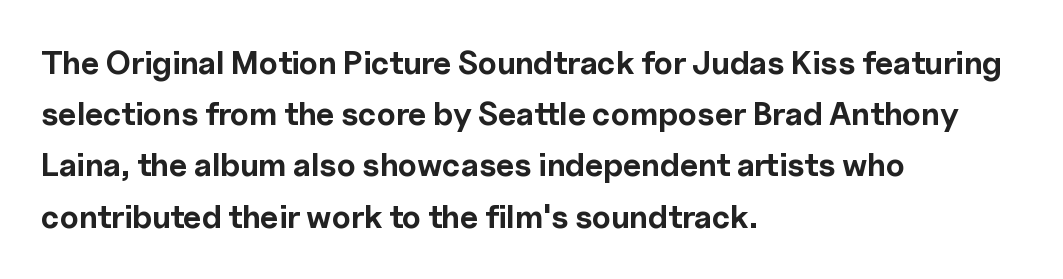
The image shows 32 px bold sans-serif type, upright; set left-aligned, normal line spacing (1.6x), normal letter spacing, not underlined; a medium x-height.
